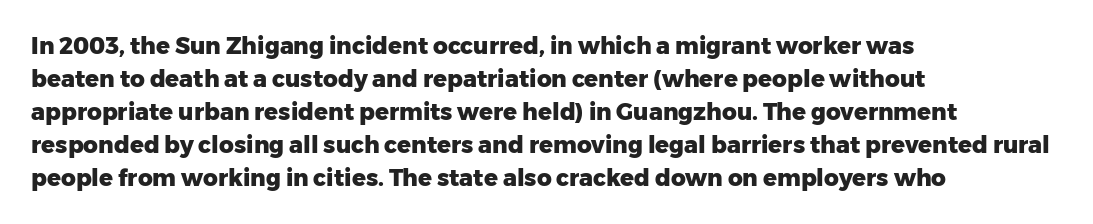
{"italic": "no", "bold": "yes", "underline": "no", "align": "left", "line_spacing": "normal", "line_spacing_ratio": 1.44, "letter_spacing": "normal", "letter_spacing_em": 0.0, "glyph_px": 23}
